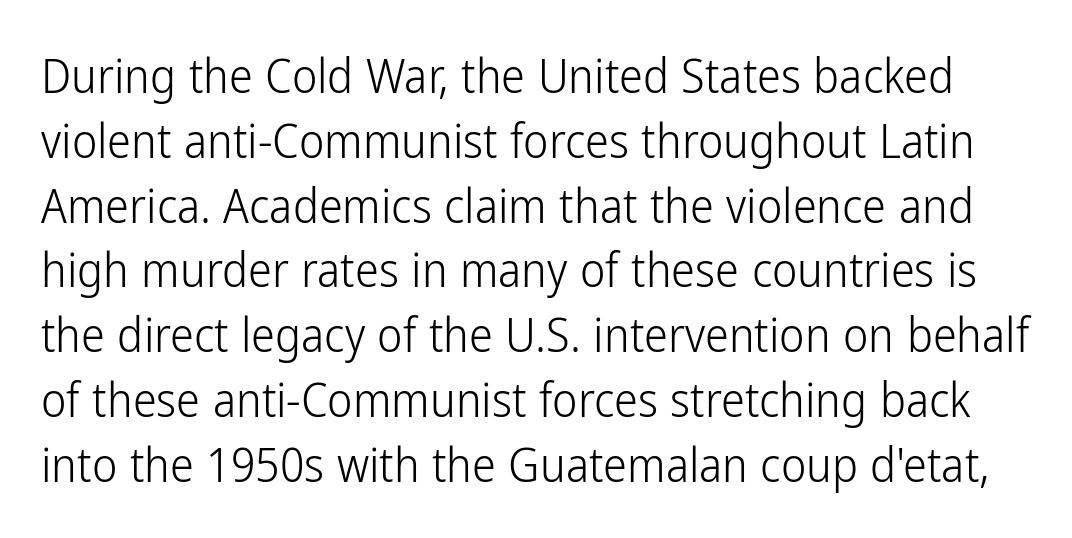
Inter-character spacing is left at the font's built-in metrics. Think standard paragraph weight, or any step lighter than that. Underlining? Definitely not there. Regular leading.
